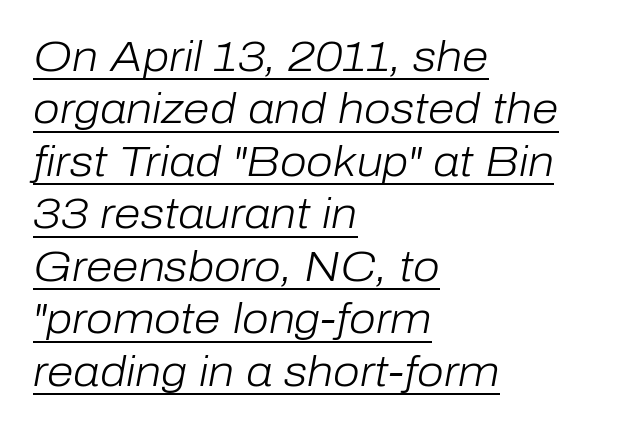
Q: Is the text bold? A: No.
Q: Is the text italic (slanted)? A: Yes, it leans right by about 10 degrees.
Q: Is the text underlined? A: Yes.
Q: How is the paragraph aligned? A: Left-aligned.
Q: Is the spacing between letters normal or unusually wide? A: Normal.
Q: Width (condensed, normal, or wide)? A: Normal.
Q: Stroke contrast? A: Low.
Q: x-height? A: Medium.
Q: Monospaced? A: No.
